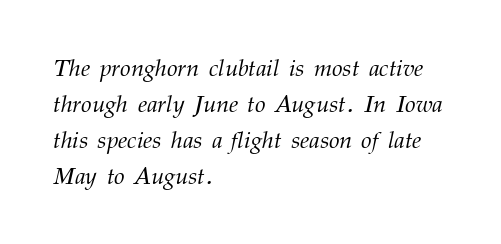
The image shows 24 px text type, italic (leaning right); set left-aligned, normal line spacing (1.5x), normal letter spacing, not underlined.
